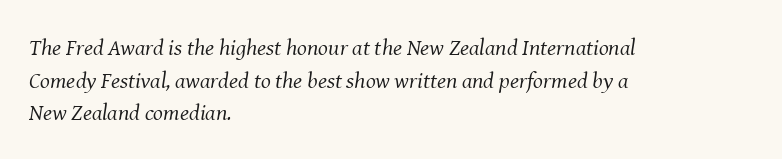
The image shows 23 px text type, italic (leaning right); set left-aligned, normal line spacing (1.42x), normal letter spacing, not underlined.
